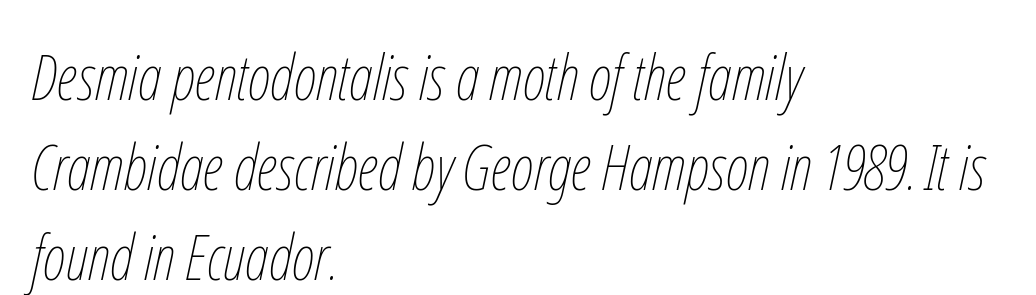
The image shows 63 px thin, condensed type, italic (leaning right); set left-aligned, normal line spacing (1.43x), normal letter spacing, not underlined; low stroke contrast and a medium x-height.
